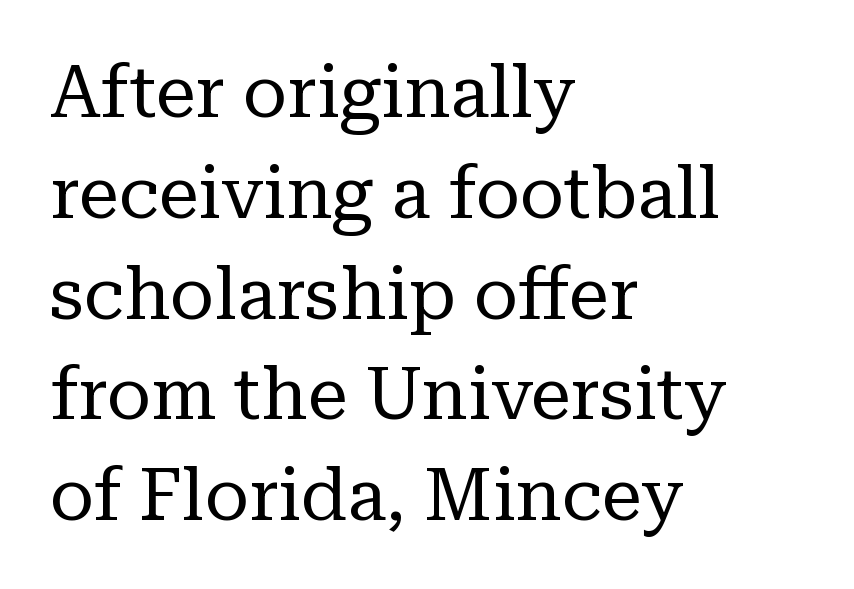
The image shows 72 px regular-weight serif type, upright; set left-aligned, normal line spacing (1.4x), normal letter spacing, not underlined; low stroke contrast and a medium x-height.
